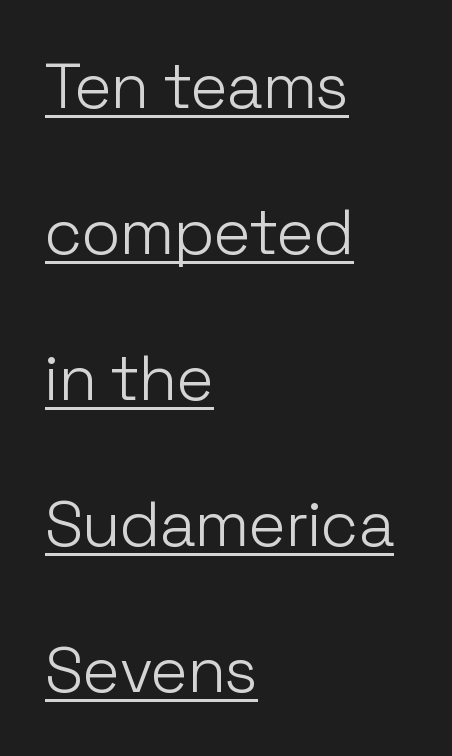
{"serif": "no", "italic": "no", "bold": "no", "weight": "light", "width": "normal", "stroke_contrast": "low", "x_height": "medium", "monospaced": "no", "underline": "yes", "align": "left", "line_spacing": "loose", "line_spacing_ratio": 2.28, "letter_spacing": "normal", "letter_spacing_em": 0.0, "glyph_px": 64}
